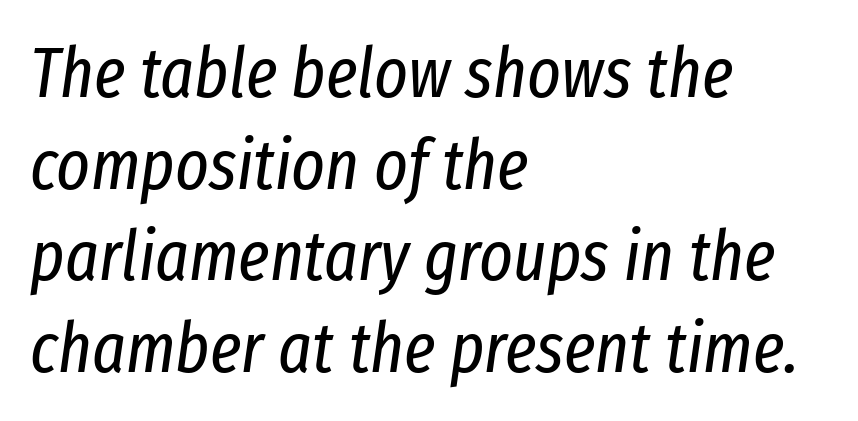
The image shows 71 px regular-weight, condensed type, italic (leaning right); set left-aligned, normal line spacing (1.29x), normal letter spacing, not underlined; low stroke contrast and a medium x-height.
